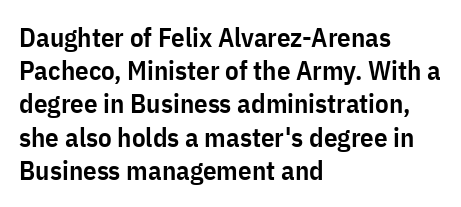
Short and long lines alike share a common starting point at left. The axis of the letterforms is exactly vertical. Plain, unruled lines of type. Caption: semibold face, moderately heavy strokes. How are the letters spaced? Ordinarily, with no added tracking.
